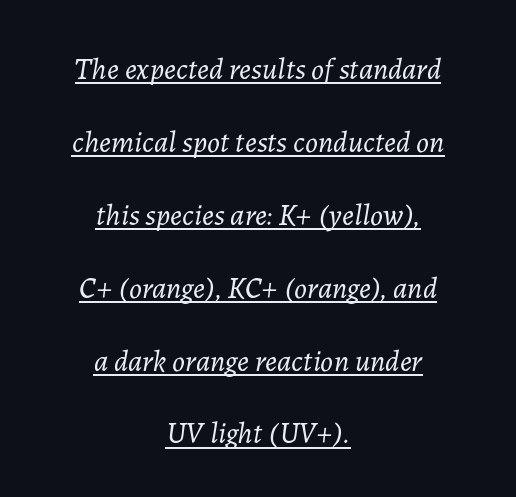
The image shows 30 px light type, italic (leaning right); set centered, loose line spacing (2.43x), normal letter spacing, underlined; low stroke contrast and a medium x-height.
